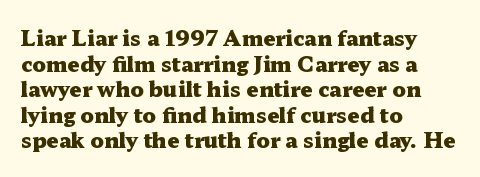
The image shows 21 px bold type, upright; set left-aligned, line spacing 1.22x, normal letter spacing, not underlined.
